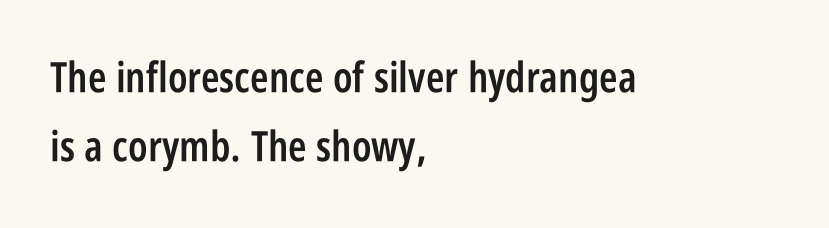
The image shows 42 px semibold, condensed sans-serif type, upright; set left-aligned, normal line spacing (1.65x), normal letter spacing, not underlined; low stroke contrast and a large x-height.
